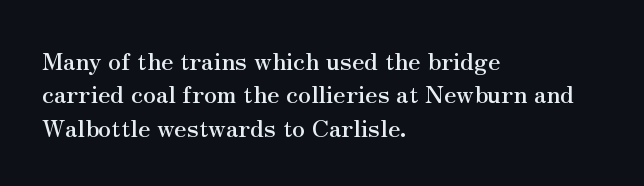
{"italic": "no", "underline": "no", "align": "left", "line_spacing": "normal", "line_spacing_ratio": 1.39, "letter_spacing": "normal", "letter_spacing_em": 0.0, "glyph_px": 24}
